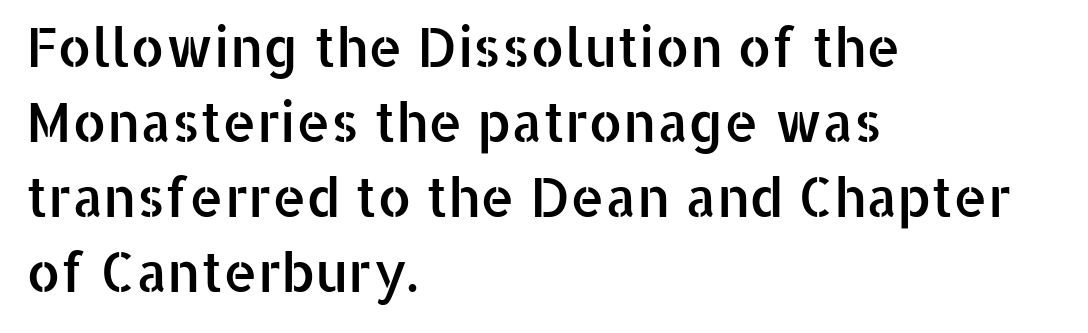
Q: Is the text italic (slanted)? A: No, it is upright.
Q: Is the typeface a serif or a sans-serif typeface? A: Sans-serif.
Q: Is the text underlined? A: No.
Q: How is the paragraph aligned? A: Left-aligned.
Q: Is the spacing between letters normal or unusually wide? A: Normal.
Q: Is the spacing between lines tight, normal or loose? A: Normal.
Q: Width (condensed, normal, or wide)? A: Normal.
Q: Stroke contrast? A: Low.
Q: x-height? A: Medium.
Q: Monospaced? A: No.
